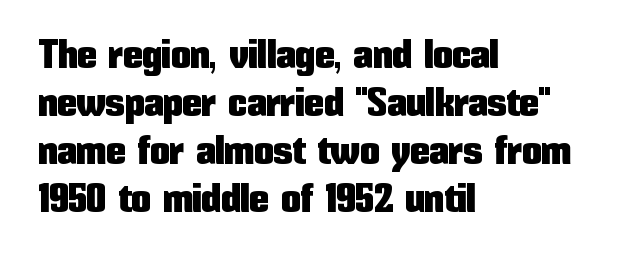
Q: Is the text italic (slanted)? A: No, it is upright.
Q: Is the typeface a serif or a sans-serif typeface? A: Sans-serif.
Q: Is the text underlined? A: No.
Q: How is the paragraph aligned? A: Left-aligned.
Q: Is the spacing between letters normal or unusually wide? A: Normal.
Q: Width (condensed, normal, or wide)? A: Condensed.
Q: Stroke contrast? A: Low.
Q: x-height? A: Medium.
Q: Monospaced? A: No.
